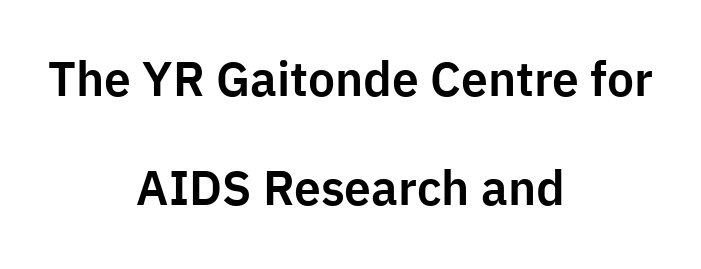
The image shows 48 px sans-serif type, upright; set centered, loose line spacing (2.28x), normal letter spacing, not underlined; low stroke contrast and a medium x-height.
